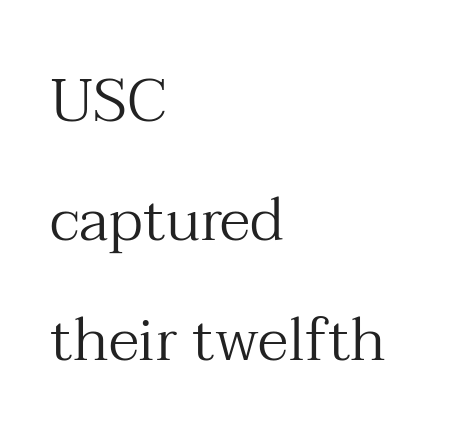
{"serif": "yes", "italic": "no", "bold": "no", "weight": "regular", "width": "normal", "stroke_contrast": "medium", "x_height": "medium", "monospaced": "no", "underline": "no", "align": "left", "line_spacing": "loose", "line_spacing_ratio": 1.99, "letter_spacing": "normal", "letter_spacing_em": 0.0, "glyph_px": 60}
